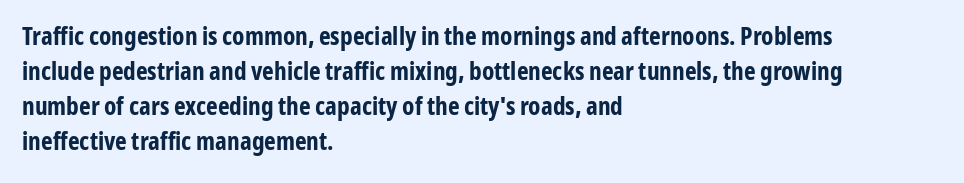
Nope, not italic — everything's standing straight. Regular leading. Teacher's note: observe the even left margin — that is flush-left alignment. The space beneath each line is pristine and unruled. Glyph-to-glyph distance matches everyday printed text.
